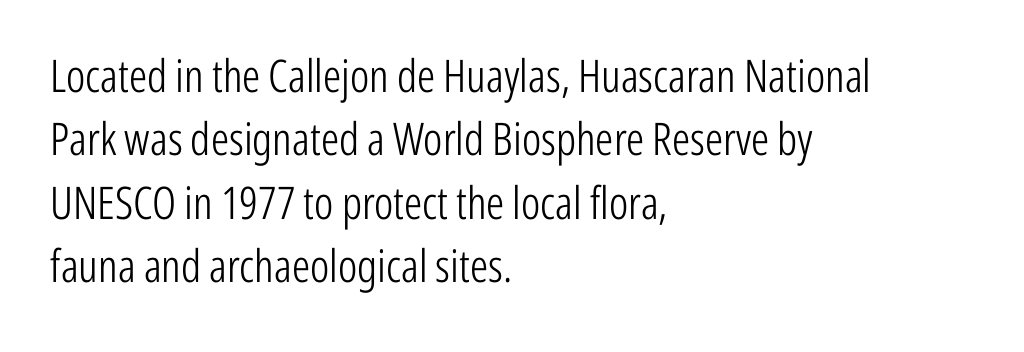
Casual observation: everything's shoved over to the left. The passage shown has conventional tracking throughout. Whoever set this chose a conventional vertical rhythm. Is this a fixed-width face? No — the glyphs have proportional, varying widths.
